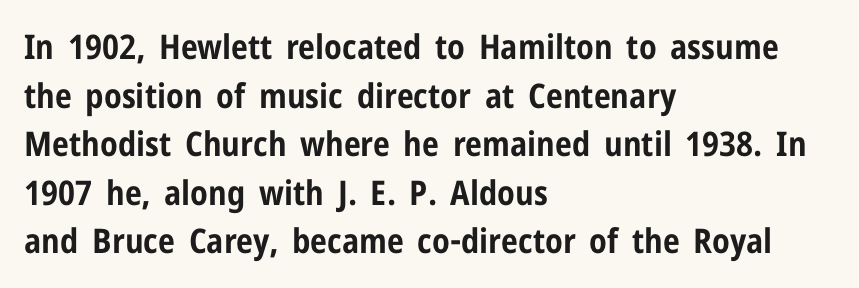
Q: Is the text bold? A: Yes.
Q: Is the text italic (slanted)? A: No, it is upright.
Q: Is the typeface a serif or a sans-serif typeface? A: Sans-serif.
Q: Is the text underlined? A: No.
Q: How is the paragraph aligned? A: Left-aligned.
Q: Is the spacing between letters normal or unusually wide? A: Normal.
Q: Is the spacing between lines tight, normal or loose? A: Normal.
Q: Width (condensed, normal, or wide)? A: Condensed.
Q: Stroke contrast? A: Low.
Q: x-height? A: Medium.
Q: Monospaced? A: No.
